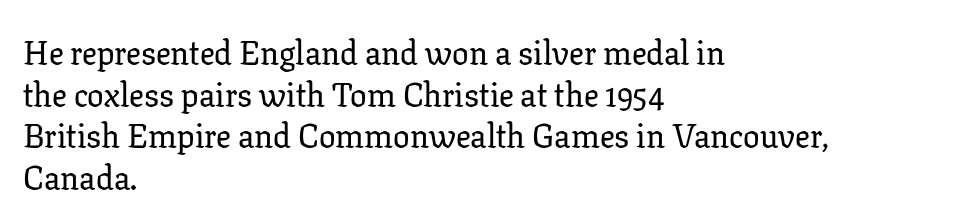
The typography opts for an upright posture over an oblique one. Caption: standard tracking, unaltered. The rendering uses a moderate line-height, typical for paragraphs. The zone under the glyphs is completely vacant.
